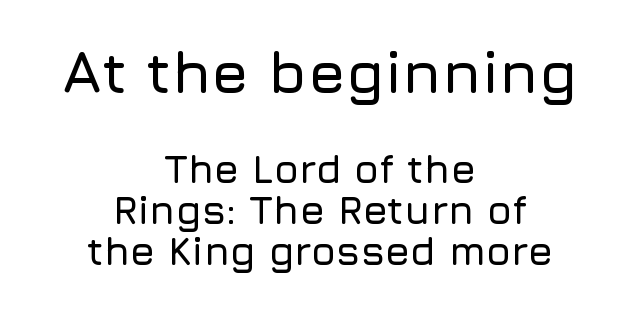
{"serif": "no", "italic": "no", "width": "normal", "stroke_contrast": "low", "x_height": "medium", "monospaced": "no", "underline": "no", "align": "center", "line_spacing": "tight", "line_spacing_ratio": 1.02, "letter_spacing": "normal", "letter_spacing_em": 0.0, "larger_block": "first", "size_ratio": 1.5, "glyph_px": 60}
